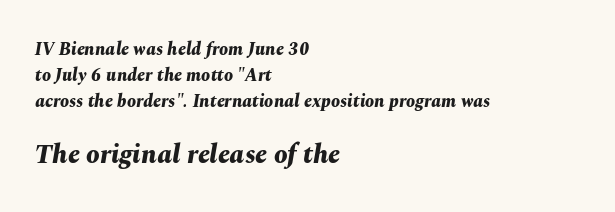
{"italic": "yes", "lean": "right", "slant_degrees": 10, "bold": "yes", "underline": "no", "align": "left", "line_spacing": "normal", "line_spacing_ratio": 1.44, "letter_spacing": "normal", "letter_spacing_em": 0.0, "larger_block": "second", "size_ratio": 1.5, "glyph_px": 27}
